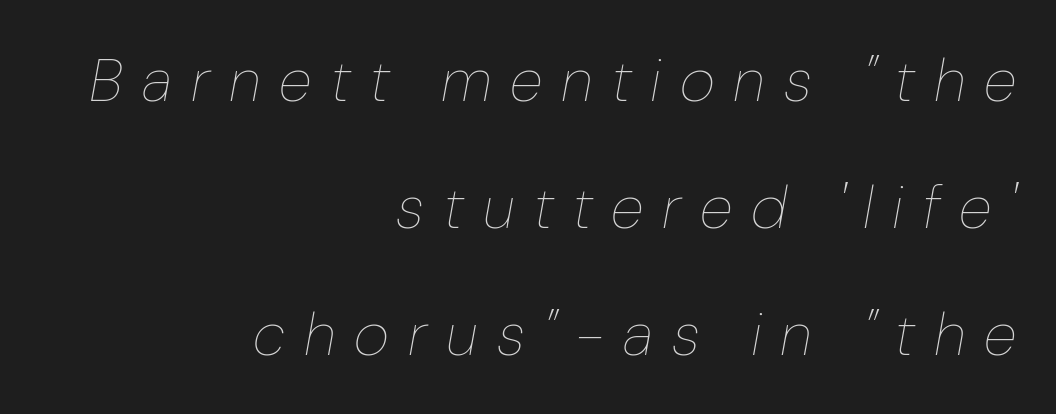
The image shows 61 px thin type, italic (leaning right); set right-aligned, loose line spacing (2.08x), unusually wide letter spacing (+0.31 em), not underlined; low stroke contrast and a medium x-height.
